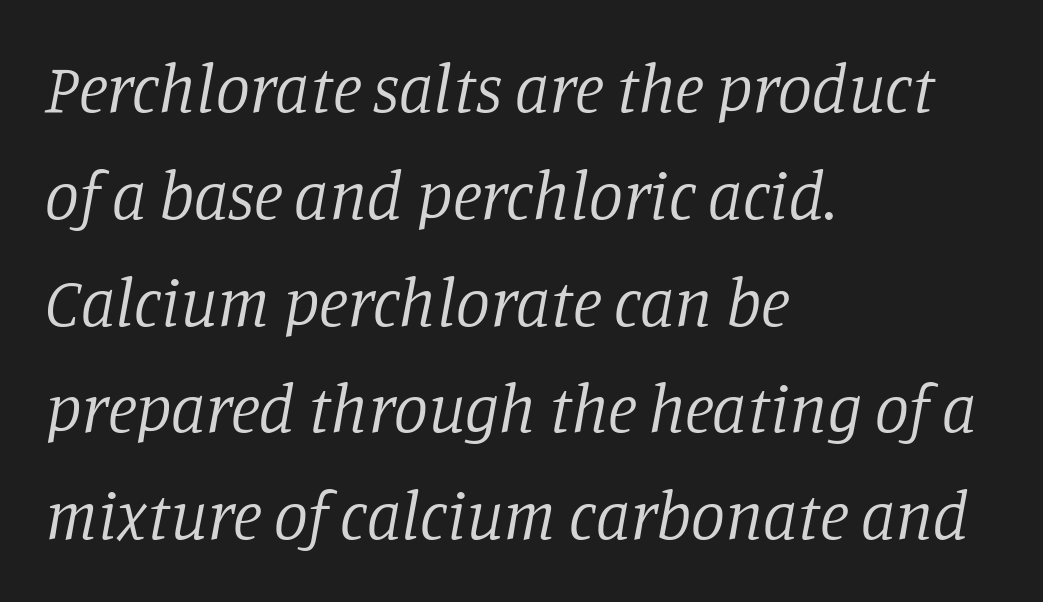
{"serif": "yes", "italic": "yes", "lean": "right", "slant_degrees": 11, "bold": "no", "weight": "regular", "width": "normal", "stroke_contrast": "low", "x_height": "large", "monospaced": "no", "underline": "no", "align": "left", "line_spacing": "normal", "line_spacing_ratio": 1.57, "letter_spacing": "normal", "letter_spacing_em": 0.0, "glyph_px": 68}
